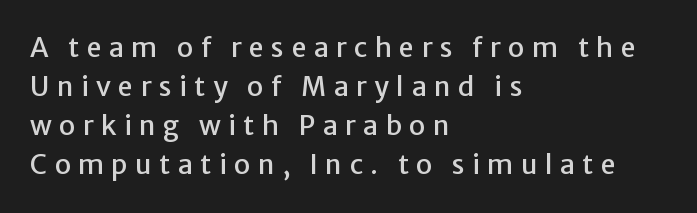
The image shows 27 px text type, upright; set left-aligned, normal line spacing (1.45x), unusually wide letter spacing (+0.27 em), not underlined.
